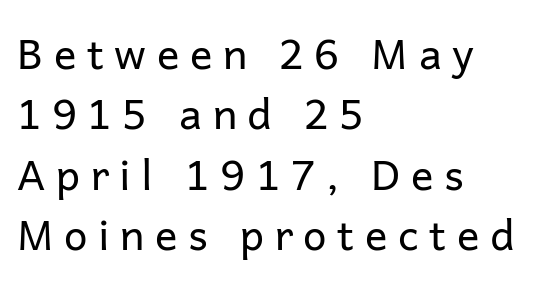
The image shows 42 px regular-weight sans-serif type, upright; set left-aligned, normal line spacing (1.44x), unusually wide letter spacing (+0.25 em), not underlined; low stroke contrast and a medium x-height.
